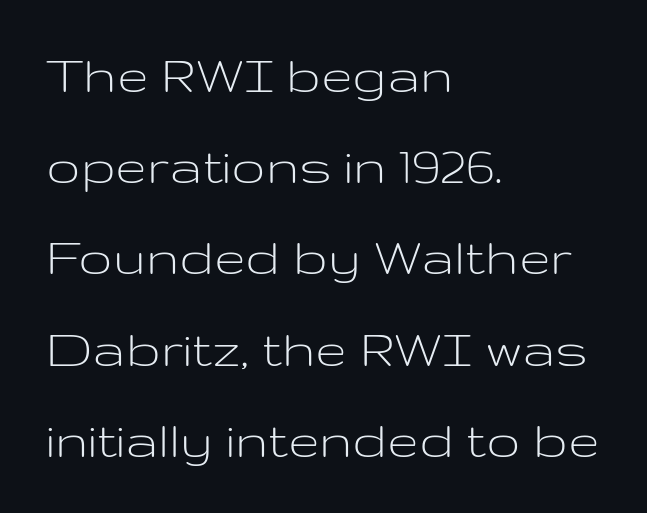
Q: Is the text bold? A: No.
Q: Is the text italic (slanted)? A: No, it is upright.
Q: Is the typeface a serif or a sans-serif typeface? A: Sans-serif.
Q: Is the text underlined? A: No.
Q: How is the paragraph aligned? A: Left-aligned.
Q: Is the spacing between letters normal or unusually wide? A: Normal.
Q: Is the spacing between lines tight, normal or loose? A: Normal.
Q: Width (condensed, normal, or wide)? A: Wide.
Q: Stroke contrast? A: Low.
Q: x-height? A: Medium.
Q: Monospaced? A: No.
